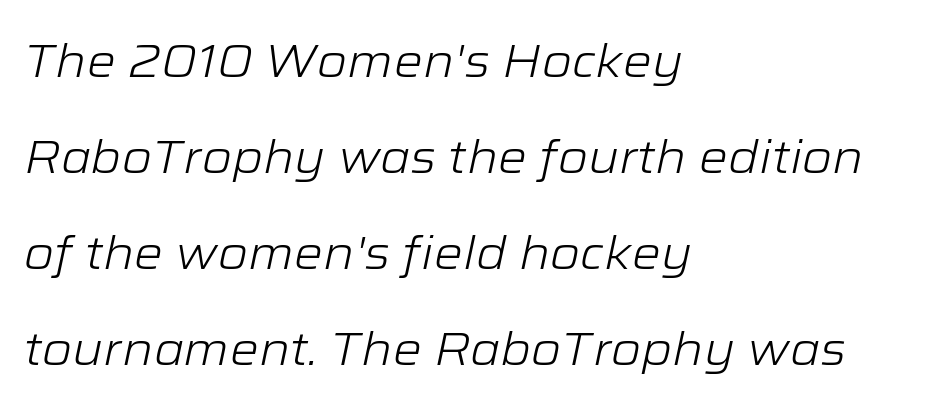
{"italic": "yes", "lean": "right", "slant_degrees": 12, "bold": "no", "weight": "light", "width": "wide", "stroke_contrast": "low", "x_height": "medium", "monospaced": "no", "underline": "no", "align": "left", "line_spacing": "loose", "line_spacing_ratio": 2.09, "letter_spacing": "normal", "letter_spacing_em": 0.0, "glyph_px": 46}
